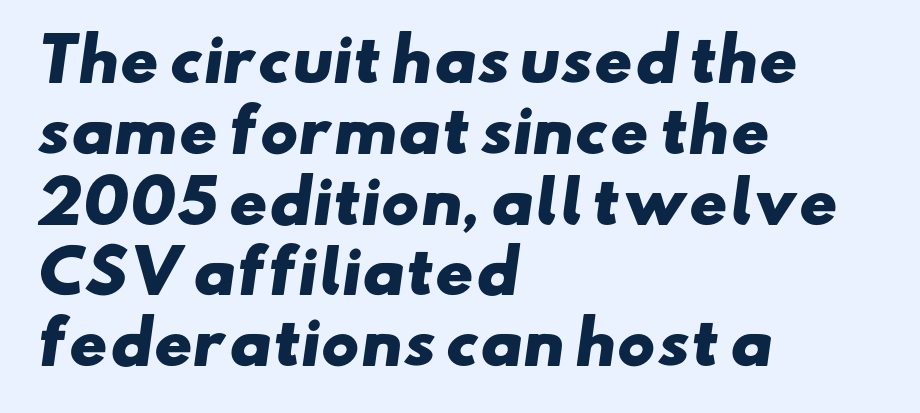
Q: Is the text bold? A: Yes.
Q: Is the typeface a serif or a sans-serif typeface? A: Sans-serif.
Q: Is the text underlined? A: No.
Q: How is the paragraph aligned? A: Left-aligned.
Q: Is the spacing between letters normal or unusually wide? A: Normal.
Q: Width (condensed, normal, or wide)? A: Wide.
Q: Stroke contrast? A: Low.
Q: x-height? A: Small.
Q: Monospaced? A: No.
